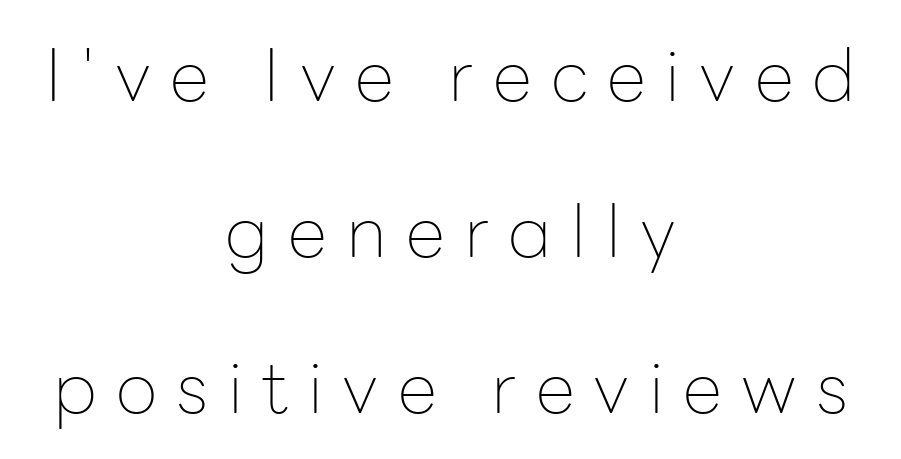
{"serif": "no", "italic": "no", "bold": "no", "weight": "thin", "width": "normal", "stroke_contrast": "low", "x_height": "medium", "monospaced": "no", "underline": "no", "align": "center", "line_spacing": "loose", "line_spacing_ratio": 2.17, "letter_spacing": "wide", "letter_spacing_em": 0.27, "glyph_px": 72}
